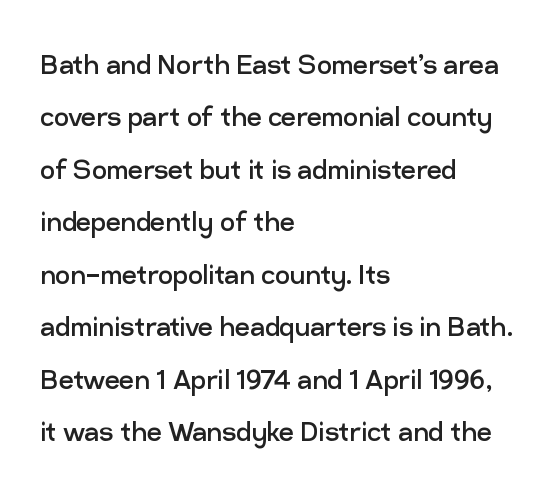
No extra ink here — the face is not bold. In terms of letterspacing, this is plain default setting. The words here are not underlined. A typesetter would call this leading conventional body-copy spacing.
